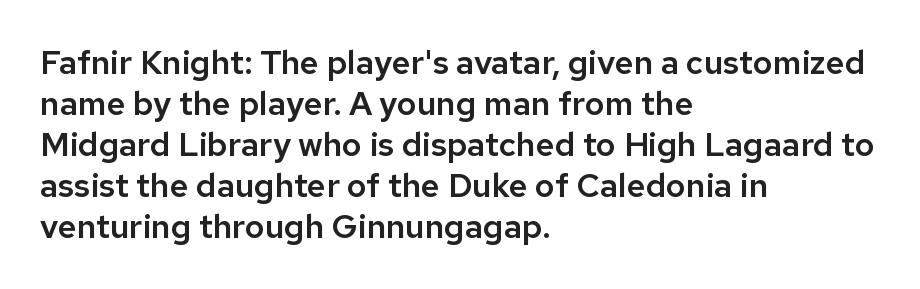
{"serif": "no", "italic": "no", "width": "normal", "stroke_contrast": "low", "x_height": "medium", "monospaced": "no", "underline": "no", "align": "left", "line_spacing_ratio": 1.24, "letter_spacing": "normal", "letter_spacing_em": 0.0, "glyph_px": 33}
